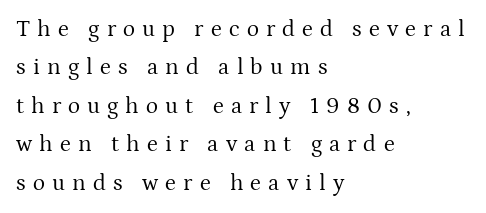
{"italic": "no", "bold": "no", "underline": "no", "align": "left", "line_spacing": "normal", "line_spacing_ratio": 1.67, "letter_spacing": "wide", "letter_spacing_em": 0.31, "glyph_px": 23}
